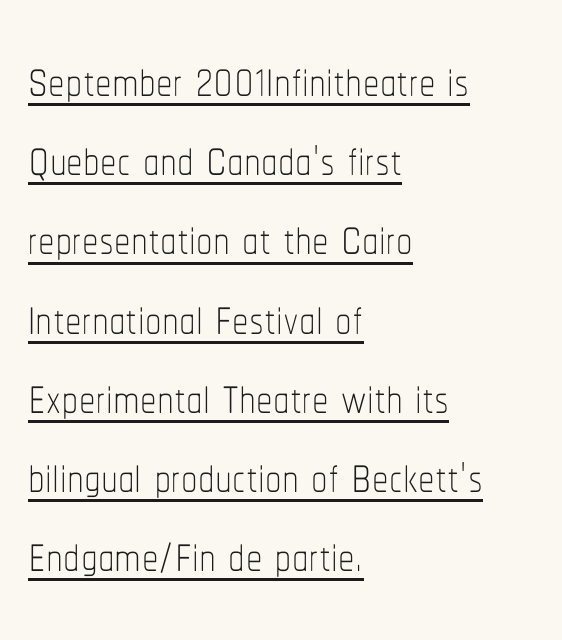
The font's upright variant was chosen for this text. Observe the ordinary spacing: letters are neighbours, not strangers. Is this a fixed-width face? No — the glyphs have proportional, varying widths. No extra ink here — the face is not bold.
